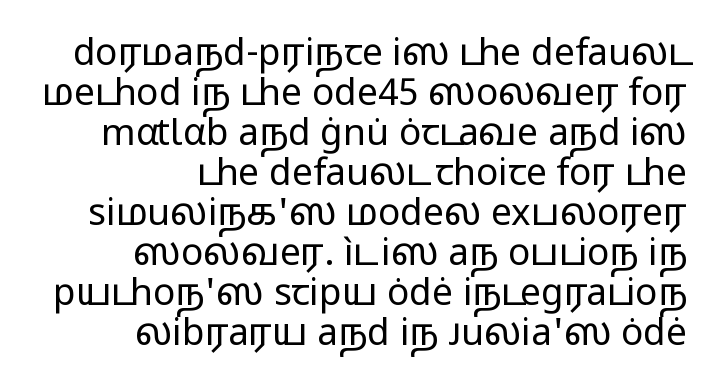
Q: Is the text bold? A: No.
Q: Is the text italic (slanted)? A: No, it is upright.
Q: Is the typeface a serif or a sans-serif typeface? A: Sans-serif.
Q: Is the text underlined? A: No.
Q: How is the paragraph aligned? A: Right-aligned.
Q: Is the spacing between letters normal or unusually wide? A: Normal.
Q: Is the spacing between lines tight, normal or loose? A: Tight.
Q: Width (condensed, normal, or wide)? A: Wide.
Q: Stroke contrast? A: Low.
Q: x-height? A: Medium.
Q: Monospaced? A: No.
